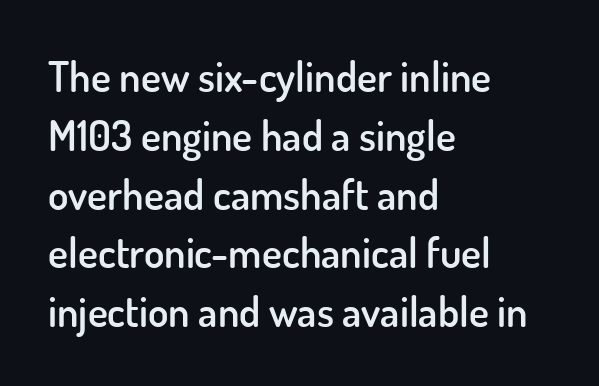
Which margin do the lines hug? The left one — the right edge is uneven. Typographically, this falls in the sans-serif category. The letters advance in unequal steps, a hallmark of proportional type. Tracking value appears to be zero — textbook default spacing.
